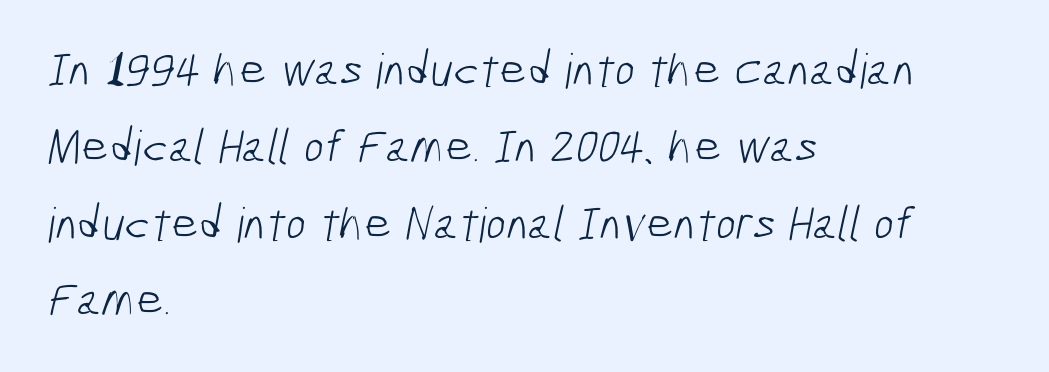
Is the block centered? No — it sits flush against the left margin. Weight: not bold — regular or lighter. Serif or sans? Sans — the stroke terminals are bare. Between one letter and the next there's only the usual sliver of space. You could not count columns in this text — the font is proportionally spaced. Evenly set lines give the paragraph a standard silhouette.
